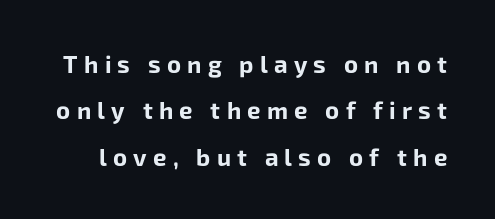
The image shows 24 px bold type, upright; set loose line spacing (1.93x), unusually wide letter spacing (+0.26 em), not underlined.
